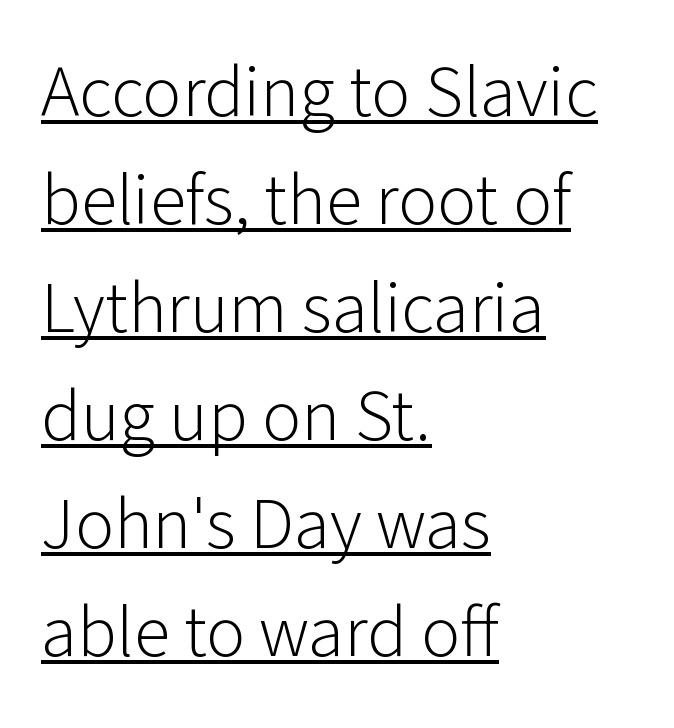
The passage shown is not bold in any degree. Is this a fixed-width face? No — the glyphs have proportional, varying widths. The glyphs are accompanied by a horizontal stroke just below them. Style check: upright. A normal amount of white space separates one row of letters from the next. Short and long lines alike share a common starting point at left.
